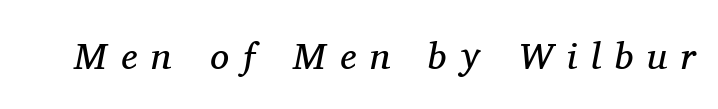
Q: Is the text bold? A: No.
Q: Is the text italic (slanted)? A: Yes, it leans right by about 11 degrees.
Q: Is the typeface a serif or a sans-serif typeface? A: Serif.
Q: Is the text underlined? A: No.
Q: Is the spacing between letters normal or unusually wide? A: Unusually wide.
Q: Width (condensed, normal, or wide)? A: Normal.
Q: Stroke contrast? A: Medium.
Q: x-height? A: Medium.
Q: Monospaced? A: No.
